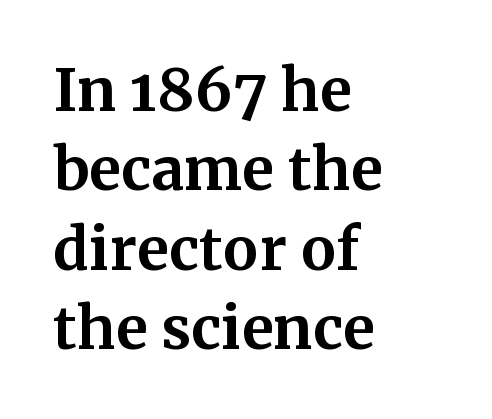
The image shows 58 px bold serif type, upright; set left-aligned, normal line spacing (1.37x), normal letter spacing, not underlined; medium stroke contrast and a medium x-height.
